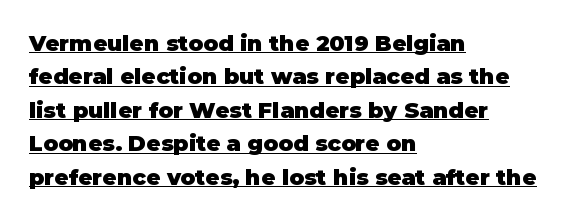
Rows of type keep a routine distance in the vertical direction. One-word summary of the alignment: left. Strokes here are thick enough to call this a true bold. A typesetter would call this zero additional tracking.
